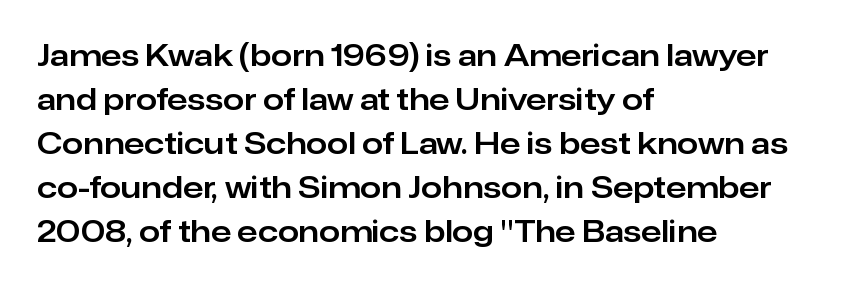
Q: Is the text italic (slanted)? A: No, it is upright.
Q: Is the typeface a serif or a sans-serif typeface? A: Sans-serif.
Q: Is the text underlined? A: No.
Q: How is the paragraph aligned? A: Left-aligned.
Q: Is the spacing between letters normal or unusually wide? A: Normal.
Q: Is the spacing between lines tight, normal or loose? A: Normal.
Q: Width (condensed, normal, or wide)? A: Normal.
Q: Stroke contrast? A: Low.
Q: x-height? A: Medium.
Q: Monospaced? A: No.
